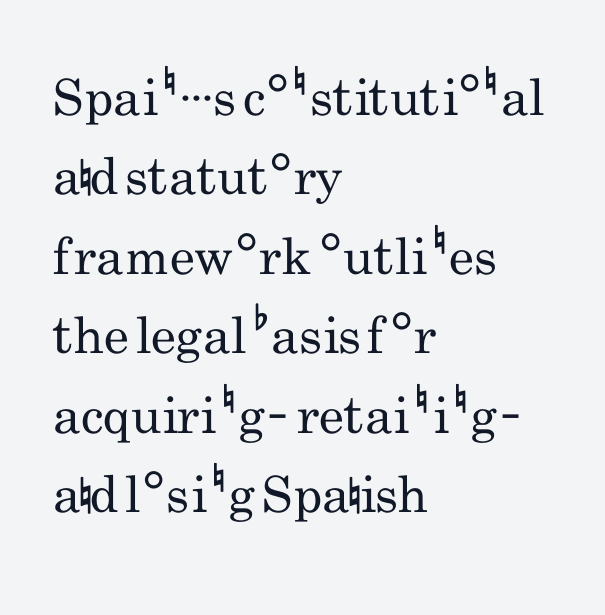
{"serif": "no", "italic": "no", "bold": "no", "weight": "regular", "width": "condensed", "stroke_contrast": "low", "x_height": "small", "monospaced": "no", "underline": "no", "align": "left", "line_spacing": "normal", "line_spacing_ratio": 1.59, "letter_spacing": "normal", "letter_spacing_em": 0.0, "glyph_px": 50}
